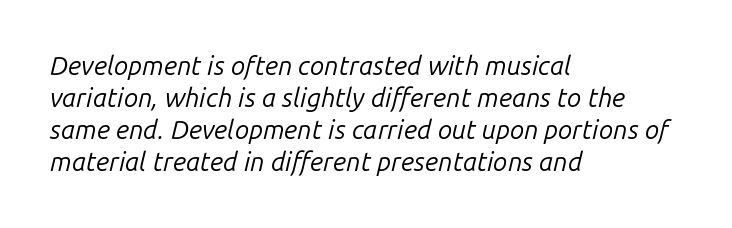
The passage is arranged the way most books set body copy — flush left. The font's italic variant was chosen for this text. The weight would be labelled regular, book, light, or lighter still. Between one letter and the next there's only the usual sliver of space. Each row of text sits above clean, open space.
